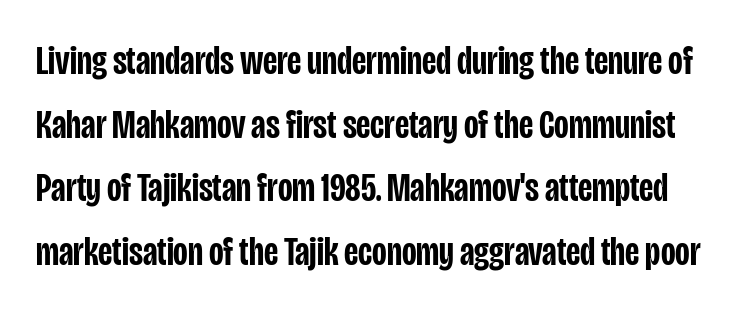
The image shows 40 px semibold, condensed sans-serif type, upright; set normal line spacing (1.59x), normal letter spacing, not underlined; low stroke contrast and a large x-height.
